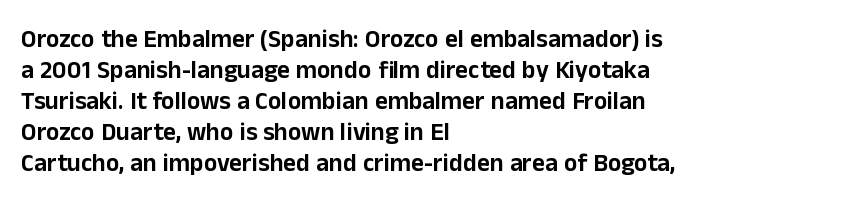
The image shows 25 px text type, upright; set left-aligned, line spacing 1.24x, normal letter spacing, not underlined.
